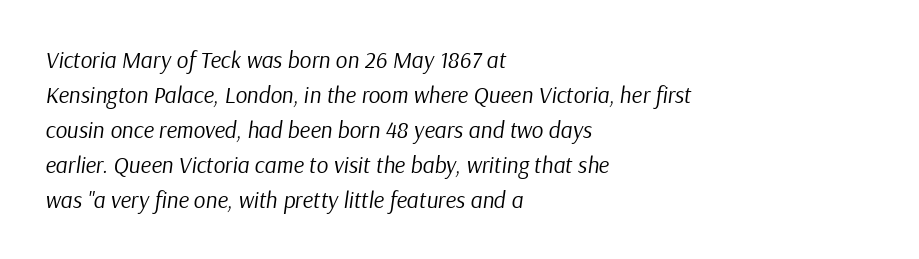
The lines in this sample share a left origin and differ only in where they stop. The specimen reads as italic at a glance. Ink coverage per letter is moderate at most. Glyph-to-glyph distance matches everyday printed text. Regarding leading, the lines here are spaced in the standard way.
